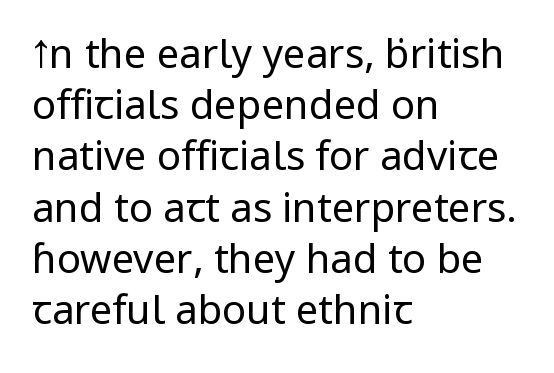
{"serif": "no", "italic": "no", "bold": "no", "weight": "regular", "width": "normal", "stroke_contrast": "low", "x_height": "medium", "monospaced": "no", "underline": "no", "align": "left", "line_spacing": "normal", "line_spacing_ratio": 1.28, "letter_spacing": "normal", "letter_spacing_em": 0.0, "glyph_px": 40}
